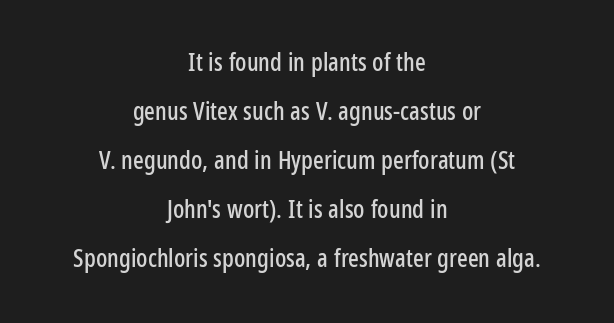
The image shows 25 px text type, upright; set centered, loose line spacing (1.96x), normal letter spacing, not underlined.
